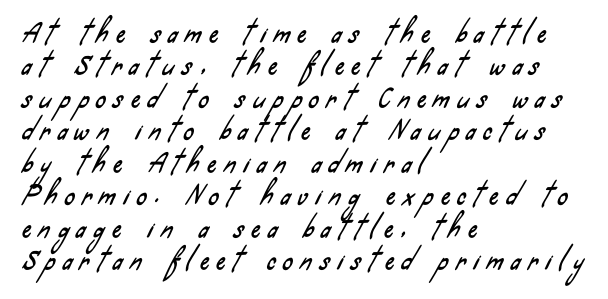
The image shows 25 px text type; set left-aligned, normal line spacing (1.3x), unusually wide letter spacing (+0.32 em), not underlined.
